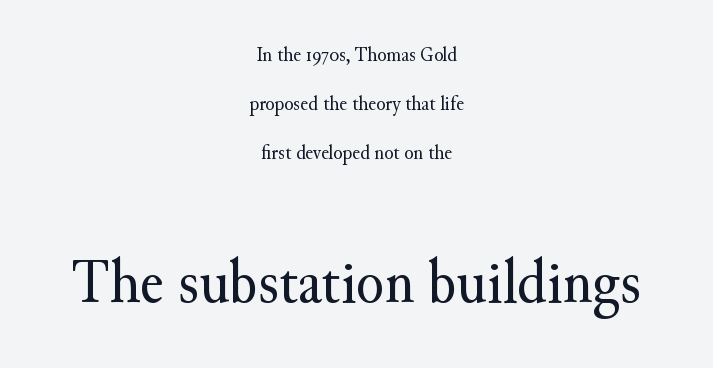
Widely set lines give the paragraph a tall, airy silhouette. Default kerning and tracking; the words read as compact shapes. This reads as an unemphasized weight, regular at the heaviest. The specimen omits any rule beneath the text block's lines. Proportional: the letters do not fall into vertical columns.
